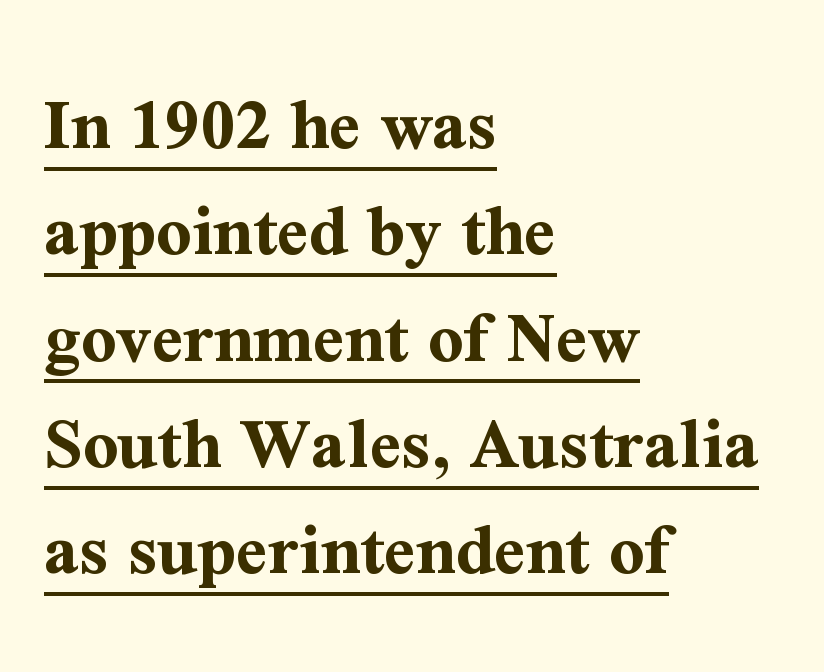
Q: Is the text bold? A: Yes.
Q: Is the text italic (slanted)? A: No, it is upright.
Q: Is the typeface a serif or a sans-serif typeface? A: Serif.
Q: Is the text underlined? A: Yes.
Q: How is the paragraph aligned? A: Left-aligned.
Q: Is the spacing between letters normal or unusually wide? A: Normal.
Q: Is the spacing between lines tight, normal or loose? A: Normal.
Q: Width (condensed, normal, or wide)? A: Normal.
Q: Stroke contrast? A: Medium.
Q: x-height? A: Medium.
Q: Monospaced? A: No.
